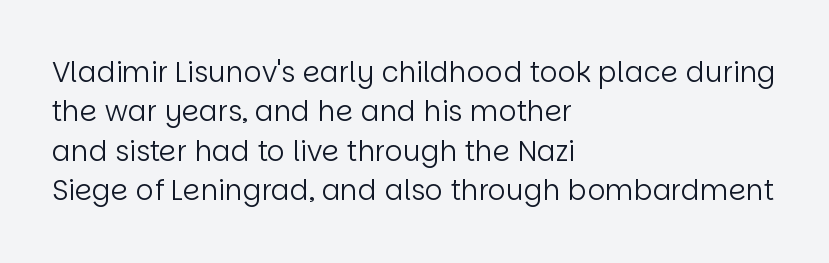
{"serif": "no", "italic": "no", "bold": "no", "weight": "regular", "width": "normal", "stroke_contrast": "low", "x_height": "large", "monospaced": "no", "underline": "no", "align": "left", "line_spacing": "normal", "line_spacing_ratio": 1.41, "letter_spacing": "normal", "letter_spacing_em": 0.0, "glyph_px": 28}
